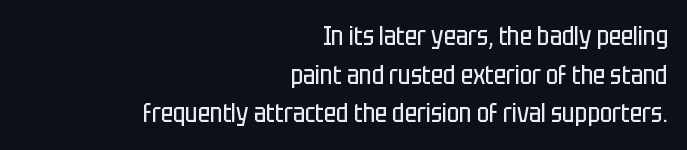
The font is comparable to plain body text, perhaps lighter. Rendered with straight, roman letterforms. Leading: standard. Underline: absent. Tracking here is standard; glyphs follow each other at the usual distance.
